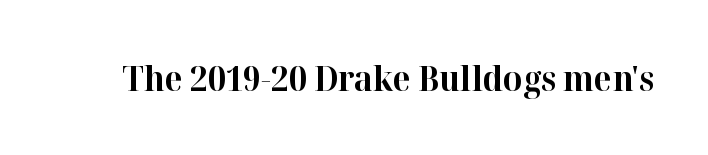
Nobody touched the tracking dial on this one. Yep, those are serifs on the letters. The string is rendered with underlining switched off. Spacing verdict: proportional, widths tailored to each character. These lines carry a lot of weight — the face is fully bold.
